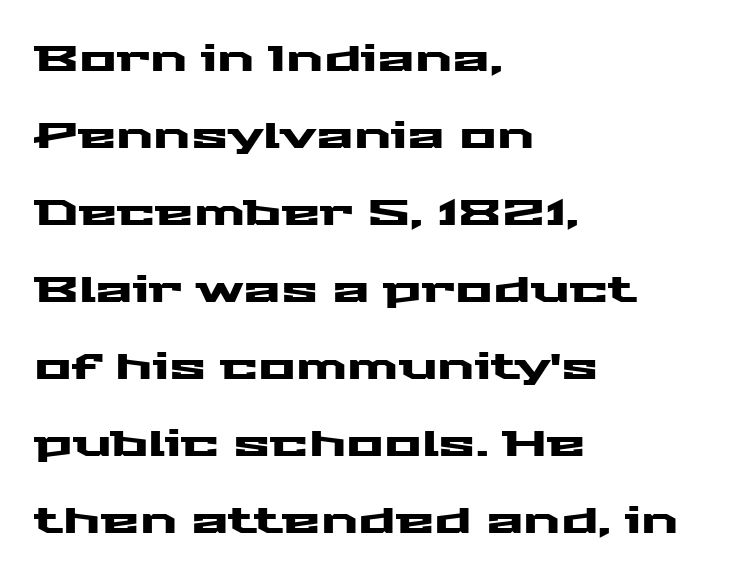
The image shows 35 px wide sans-serif type, upright; set left-aligned, loose line spacing (2.2x), normal letter spacing, not underlined; medium stroke contrast and a medium x-height.
